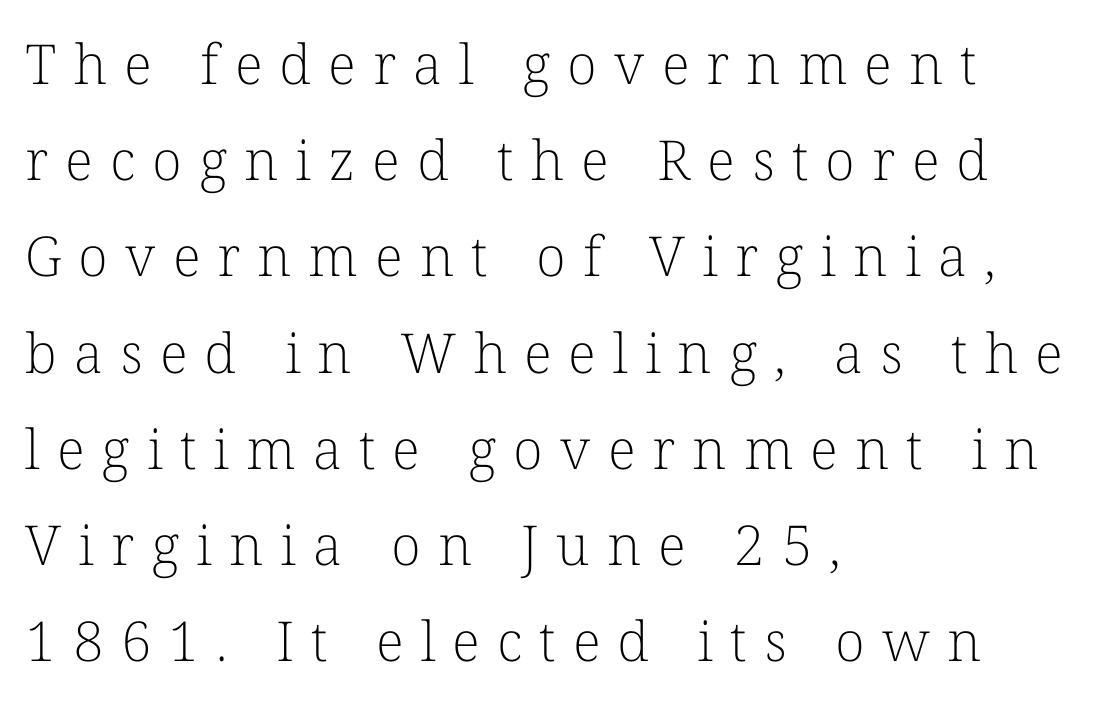
Q: Is the text bold? A: No.
Q: Is the text italic (slanted)? A: No, it is upright.
Q: Is the typeface a serif or a sans-serif typeface? A: Serif.
Q: Is the text underlined? A: No.
Q: How is the paragraph aligned? A: Left-aligned.
Q: Is the spacing between letters normal or unusually wide? A: Unusually wide.
Q: Width (condensed, normal, or wide)? A: Normal.
Q: Stroke contrast? A: Low.
Q: x-height? A: Medium.
Q: Monospaced? A: No.
